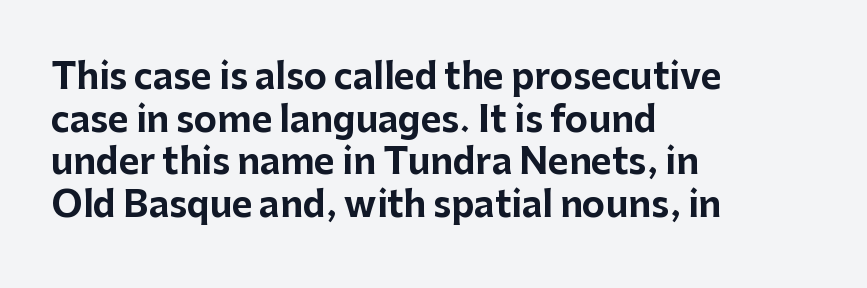
{"serif": "no", "italic": "no", "bold": "yes", "weight": "bold", "width": "normal", "stroke_contrast": "low", "x_height": "medium", "monospaced": "no", "underline": "no", "align": "left", "line_spacing_ratio": 1.22, "letter_spacing": "normal", "letter_spacing_em": 0.0, "glyph_px": 35}
